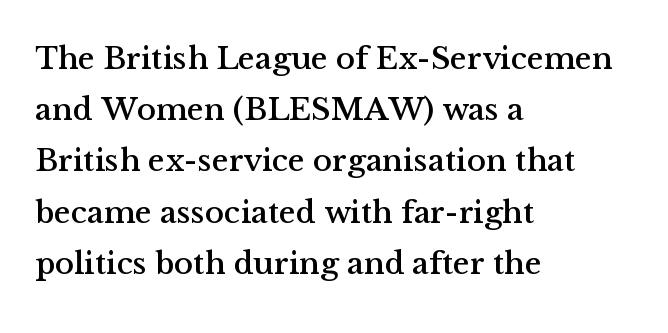
The image shows 32 px serif type, upright; set left-aligned, normal line spacing (1.6x), normal letter spacing, not underlined; medium stroke contrast and a medium x-height.
